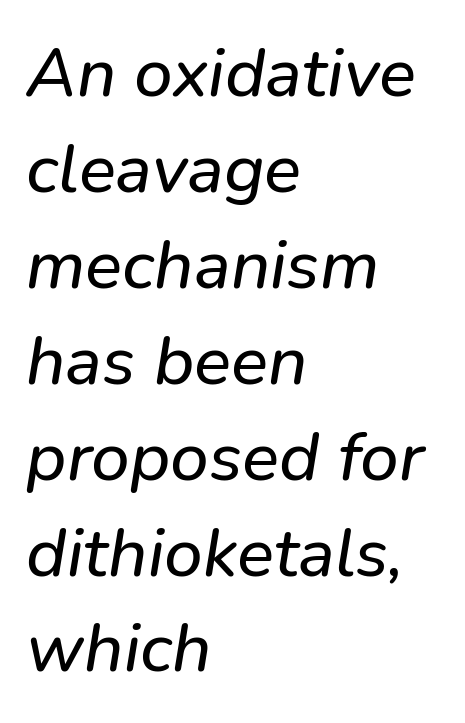
{"serif": "no", "width": "normal", "stroke_contrast": "low", "x_height": "medium", "monospaced": "no", "underline": "no", "align": "left", "line_spacing": "normal", "line_spacing_ratio": 1.39, "letter_spacing": "normal", "letter_spacing_em": 0.0, "glyph_px": 69}
